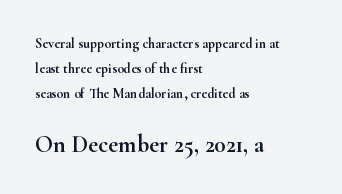
This sample uses an upright cut, with every glyph sitting square on the baseline. The words here are not underlined. Letter spacing: default. Is the block centered? No — it sits flush against the left margin. Look at the glyph heights: the lower group is clearly the bigger setting.
